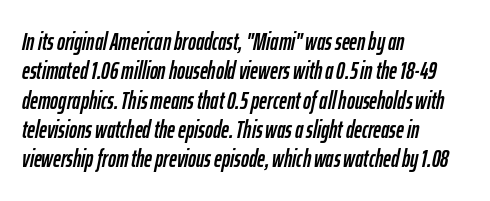
{"italic": "yes", "lean": "right", "slant_degrees": 12, "underline": "no", "align": "left", "line_spacing_ratio": 1.22, "letter_spacing": "normal", "letter_spacing_em": 0.0, "glyph_px": 24}
